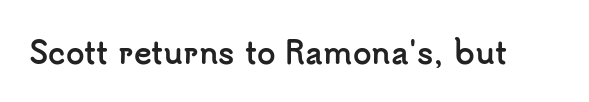
{"serif": "no", "italic": "no", "bold": "yes", "weight": "semibold", "width": "normal", "stroke_contrast": "low", "x_height": "small", "monospaced": "no", "underline": "no", "letter_spacing": "normal", "letter_spacing_em": 0.0, "glyph_px": 30}
